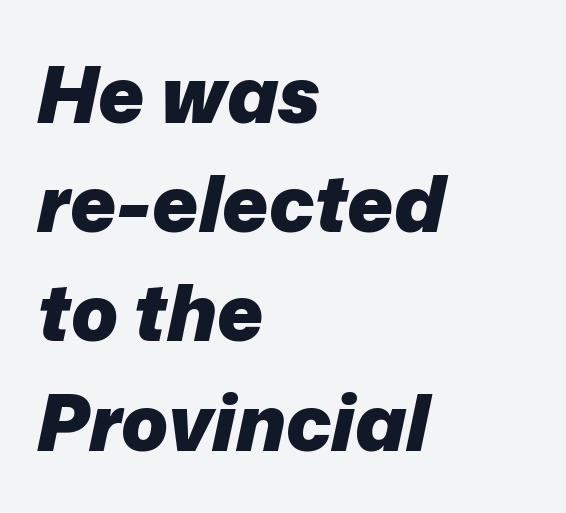
In terms of weight, the rendering is a true, heavy bold. Does the lettering tilt? It does — this is italic. This block has exactly the height ordinary leading produces. Notice how the passage keeps a crisp vertical edge on the left only.
